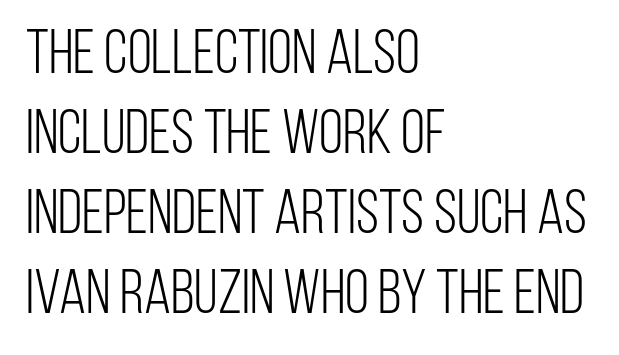
{"serif": "no", "italic": "no", "bold": "no", "weight": "light", "width": "condensed", "stroke_contrast": "low", "x_height": "large", "monospaced": "no", "underline": "no", "align": "left", "line_spacing": "normal", "line_spacing_ratio": 1.29, "letter_spacing": "normal", "letter_spacing_em": 0.0, "glyph_px": 62}
